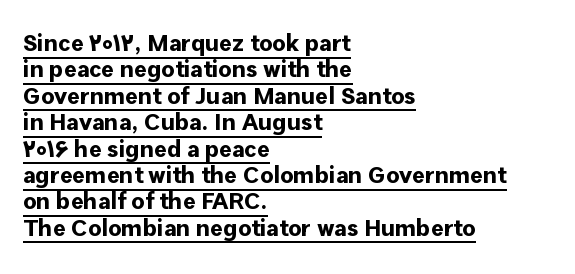
The image shows 24 px bold type, upright; set left-aligned, tight line spacing (1.1x), normal letter spacing, underlined.
